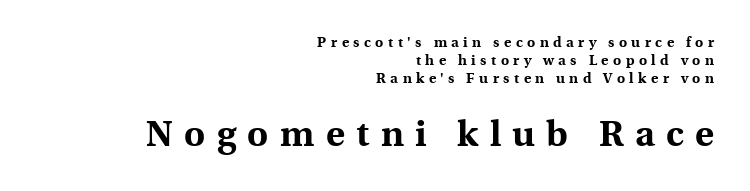
Q: Is the text bold? A: Yes.
Q: Is the text italic (slanted)? A: No, it is upright.
Q: Is the typeface a serif or a sans-serif typeface? A: Serif.
Q: Is the text underlined? A: No.
Q: How is the paragraph aligned? A: Right-aligned.
Q: Is the spacing between letters normal or unusually wide? A: Unusually wide.
Q: Is the spacing between lines tight, normal or loose? A: Normal.
Q: Which block of text is set in a larger size, the first (top) or the second (bottom)? A: The second (bottom) one.
Q: Width (condensed, normal, or wide)? A: Normal.
Q: x-height? A: Medium.
Q: Monospaced? A: No.
